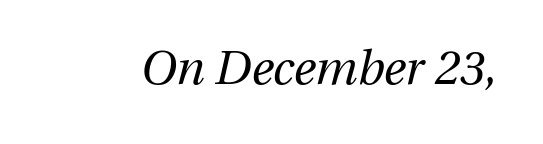
The image shows 47 px regular-weight type, italic (leaning right); set normal letter spacing, not underlined; medium stroke contrast and a medium x-height.
